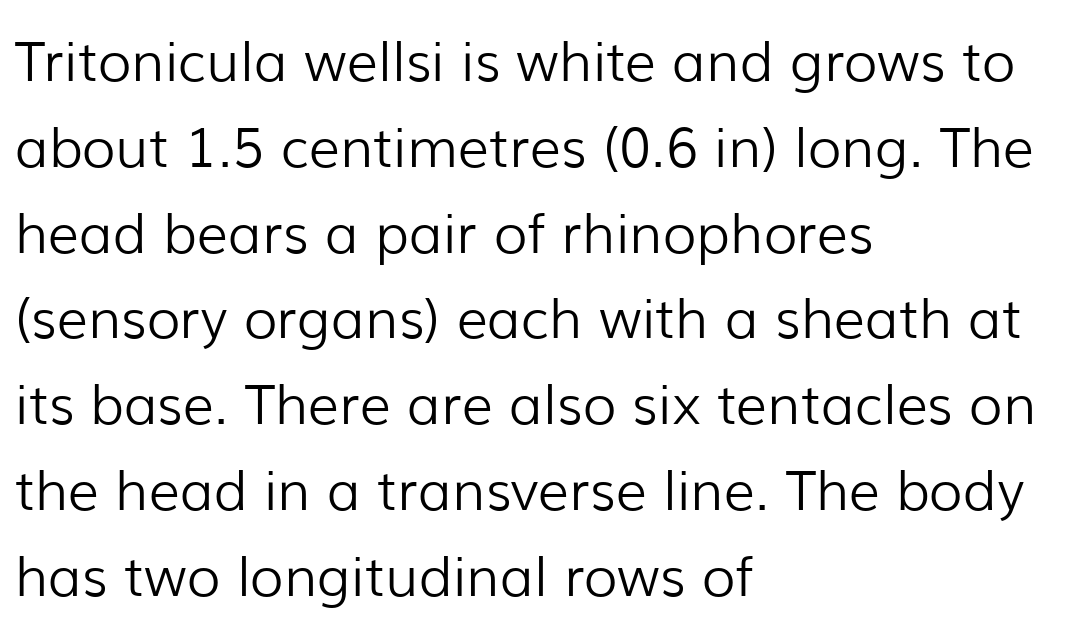
Does extra space separate the letters? No, they use regular spacing. Line spacing here is normal. A student would call this left alignment; a typographer would say flush left, rag right. The letters advance in unequal steps, a hallmark of proportional type. Rendered with straight, roman letterforms.
